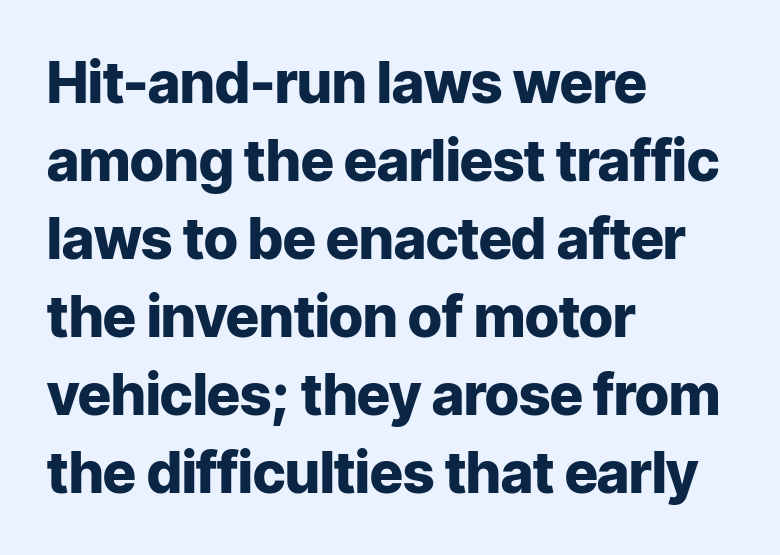
The image shows 57 px heavy sans-serif type, upright; set left-aligned, normal line spacing (1.37x), normal letter spacing, not underlined; low stroke contrast and a medium x-height.
